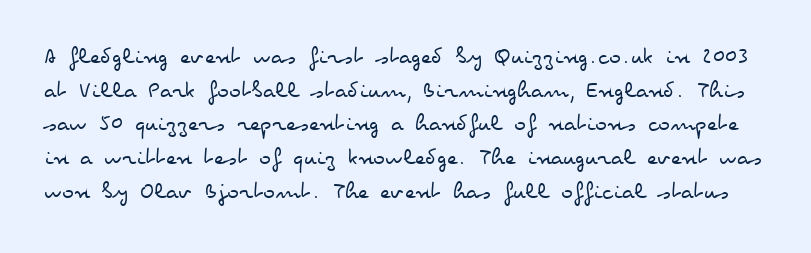
Honestly, there is no underline to notice here at all. These lines were composed using upright roman letters. Rows of type keep a routine distance in the vertical direction. No letter is thick-stroked: the sample isn't bold. You could call the tracking neutral — neither tight nor loose.
